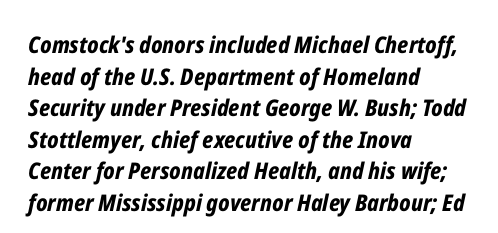
Q: Is the text bold? A: Yes.
Q: Is the text italic (slanted)? A: Yes, it leans right by about 12 degrees.
Q: Is the text underlined? A: No.
Q: How is the paragraph aligned? A: Left-aligned.
Q: Is the spacing between letters normal or unusually wide? A: Normal.
Q: Is the spacing between lines tight, normal or loose? A: Normal.
